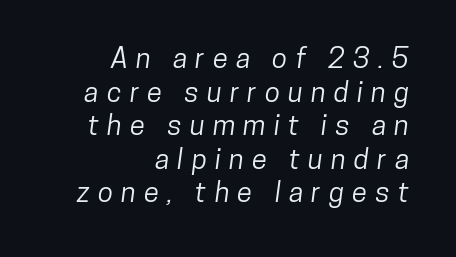
The image shows 28 px condensed sans-serif type; set right-aligned, line spacing 1.2x, unusually wide letter spacing (+0.29 em), not underlined; low stroke contrast and a medium x-height.
